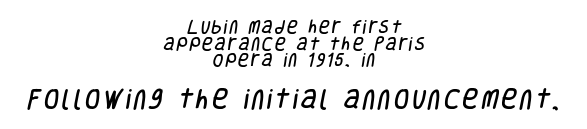
Q: Is the text underlined? A: No.
Q: How is the paragraph aligned? A: Centered.
Q: Is the spacing between lines tight, normal or loose? A: Tight.
Q: Which block of text is set in a larger size, the first (top) or the second (bottom)? A: The second (bottom) one.
